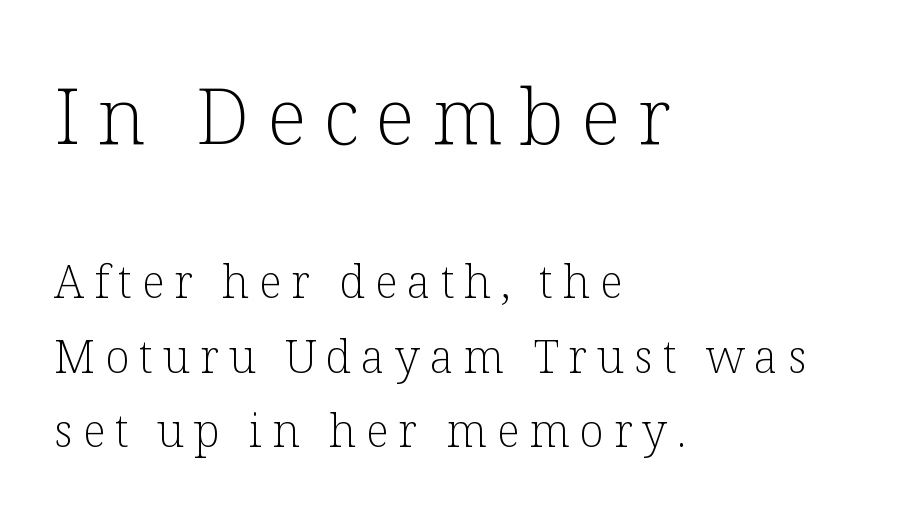
The image shows 78 px light serif type, upright; set left-aligned, normal line spacing (1.66x), unusually wide letter spacing (+0.22 em), not underlined; the first (top) block is 1.73x larger; low stroke contrast and a medium x-height.
